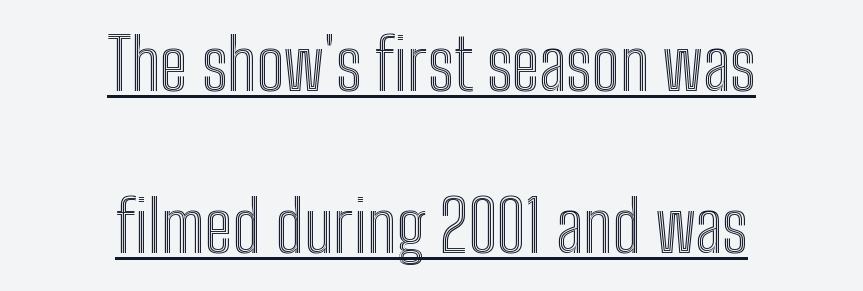
Q: Is the text italic (slanted)? A: No, it is upright.
Q: Is the text underlined? A: Yes.
Q: How is the paragraph aligned? A: Centered.
Q: Is the spacing between letters normal or unusually wide? A: Normal.
Q: Is the spacing between lines tight, normal or loose? A: Loose.
Q: Width (condensed, normal, or wide)? A: Condensed.
Q: x-height? A: Medium.
Q: Monospaced? A: No.
